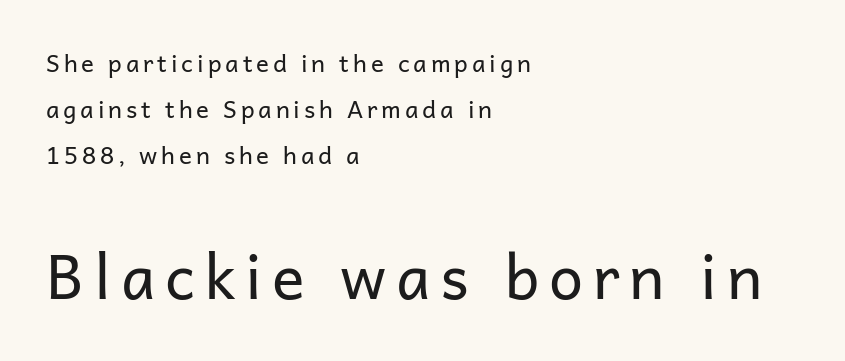
The image shows 61 px regular-weight sans-serif type, upright; set left-aligned, loose line spacing (1.92x), not underlined; the second (bottom) block is 2.54x larger; low stroke contrast and a medium x-height.
